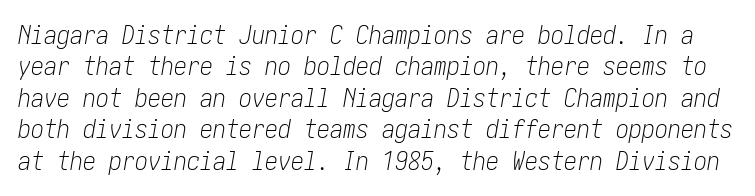
Q: Is the text bold? A: No.
Q: Is the text italic (slanted)? A: Yes, it leans right by about 10 degrees.
Q: Is the text underlined? A: No.
Q: Is the spacing between letters normal or unusually wide? A: Normal.
